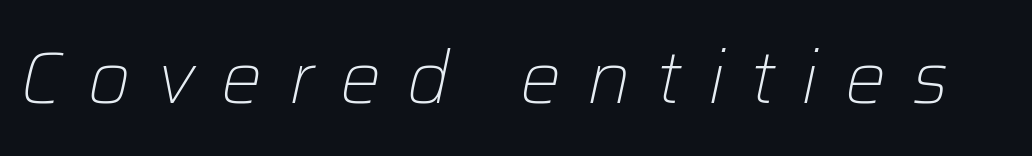
{"italic": "yes", "lean": "right", "slant_degrees": 12, "bold": "no", "weight": "light", "width": "normal", "stroke_contrast": "low", "x_height": "medium", "monospaced": "no", "underline": "no", "letter_spacing": "wide", "letter_spacing_em": 0.36, "glyph_px": 73}
